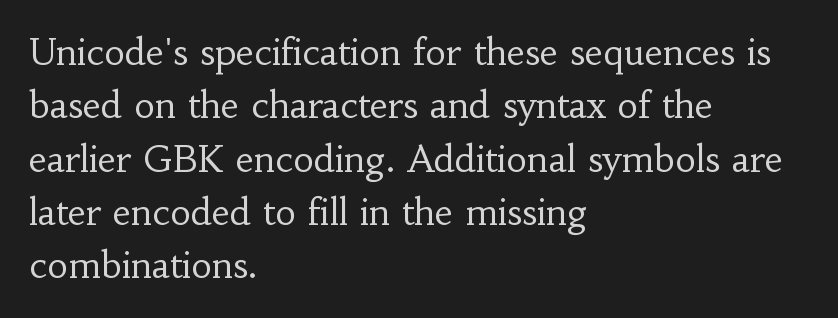
A classic flush-left, rag-right setting is used for this passage. Nobody touched the tracking dial on this one. Do the letters lean? They stand straight. The face looks like a standard text weight, possibly lighter. Note: serifs present on the glyphs.
